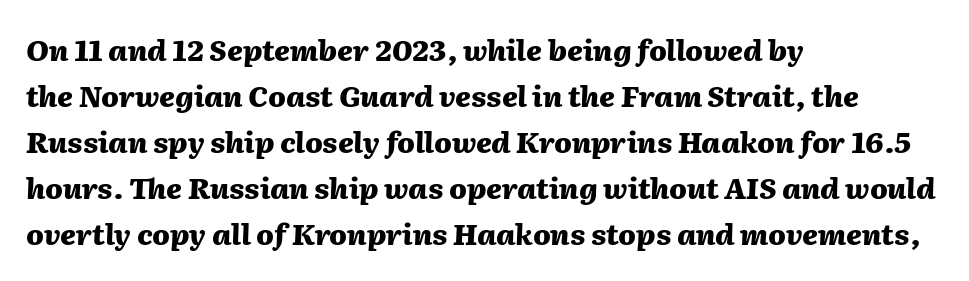
Every letter is thick-stroked: bold, no question. The paragraph shown leans on its left margin. Rendered with sloped, italic letterforms. Look at the tracking — it's just the regular setting, nothing added. The face used here is proportionally spaced, like ordinary book or web type.
